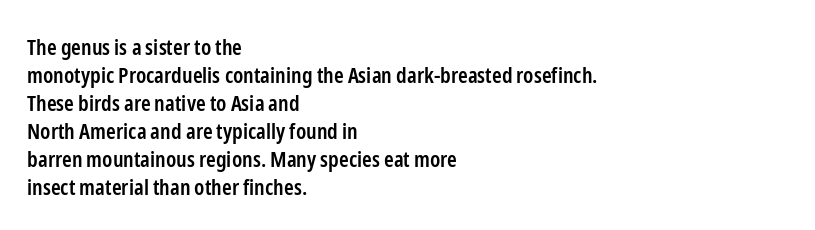
{"italic": "no", "bold": "semi", "underline": "no", "align": "left", "line_spacing": "normal", "line_spacing_ratio": 1.27, "letter_spacing": "normal", "letter_spacing_em": 0.0, "glyph_px": 22}
